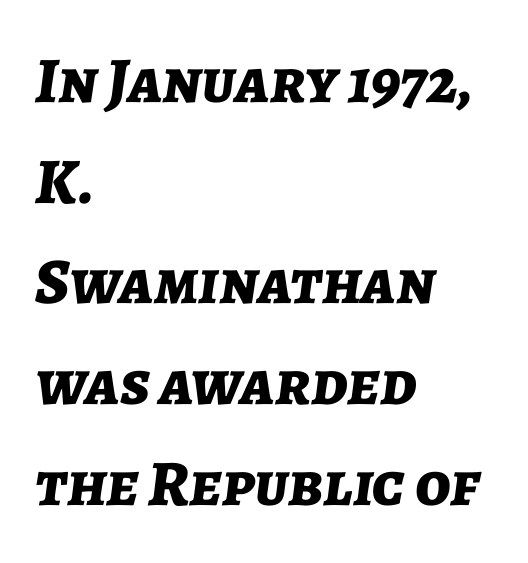
The image shows 65 px bold type, italic (leaning right); set left-aligned, normal line spacing (1.55x), normal letter spacing, not underlined; low stroke contrast and a medium x-height.
